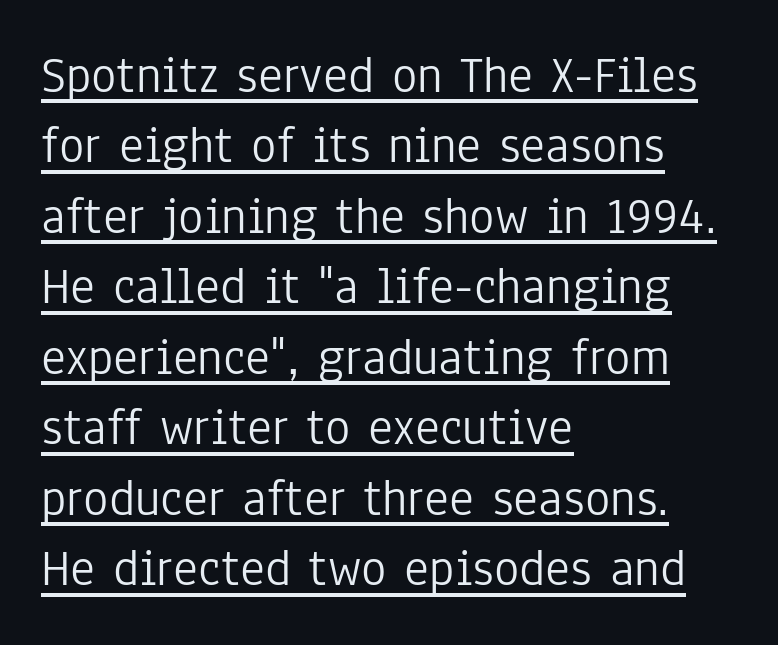
Q: Is the text bold? A: No.
Q: Is the text italic (slanted)? A: No, it is upright.
Q: Is the typeface a serif or a sans-serif typeface? A: Sans-serif.
Q: Is the text underlined? A: Yes.
Q: How is the paragraph aligned? A: Left-aligned.
Q: Is the spacing between letters normal or unusually wide? A: Normal.
Q: Is the spacing between lines tight, normal or loose? A: Normal.
Q: Width (condensed, normal, or wide)? A: Condensed.
Q: Stroke contrast? A: Low.
Q: x-height? A: Medium.
Q: Monospaced? A: No.
